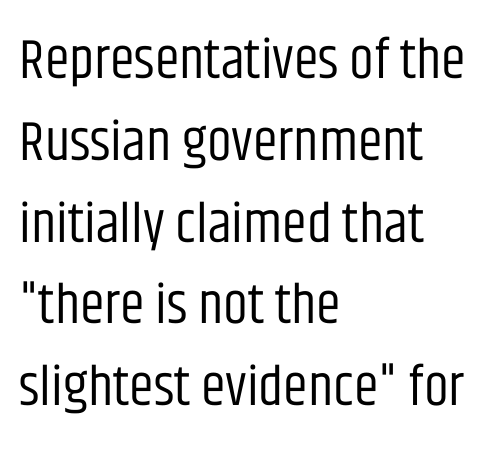
Q: Is the text bold? A: No.
Q: Is the text italic (slanted)? A: No, it is upright.
Q: Is the typeface a serif or a sans-serif typeface? A: Sans-serif.
Q: Is the text underlined? A: No.
Q: How is the paragraph aligned? A: Left-aligned.
Q: Is the spacing between letters normal or unusually wide? A: Normal.
Q: Is the spacing between lines tight, normal or loose? A: Normal.
Q: Width (condensed, normal, or wide)? A: Condensed.
Q: Stroke contrast? A: Low.
Q: x-height? A: Large.
Q: Monospaced? A: No.
